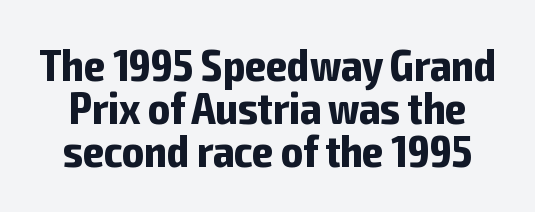
You could barely slide anything between these rows. The passage shown is typeset with a sans-serif family. These lines are rendered in a variable-pitch font. Every character sits straight up, as roman type does.
